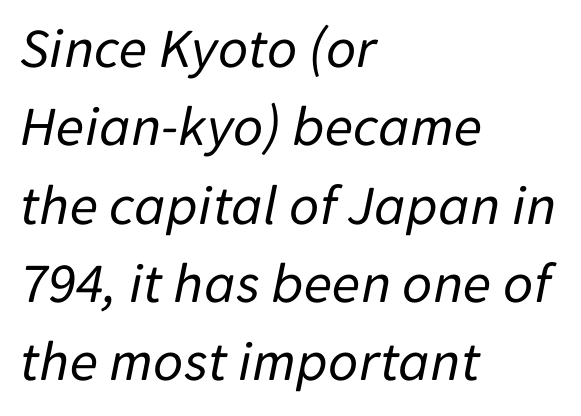
{"italic": "yes", "lean": "right", "slant_degrees": 11, "bold": "no", "weight": "regular", "width": "normal", "stroke_contrast": "low", "x_height": "medium", "monospaced": "no", "underline": "no", "align": "left", "line_spacing": "normal", "line_spacing_ratio": 1.35, "letter_spacing": "normal", "letter_spacing_em": 0.0, "glyph_px": 58}
